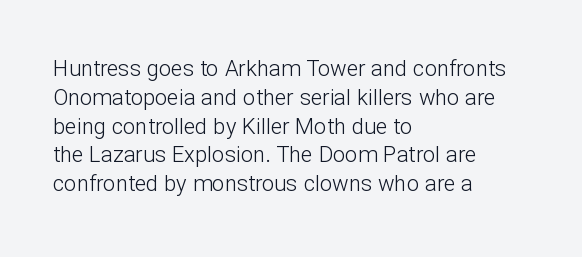
{"italic": "no", "bold": "no", "underline": "no", "align": "left", "line_spacing": "normal", "line_spacing_ratio": 1.31, "letter_spacing": "normal", "letter_spacing_em": 0.0, "glyph_px": 22}
